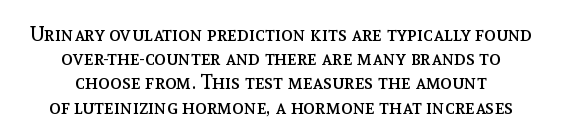
Q: Is the text bold? A: No.
Q: Is the text italic (slanted)? A: No, it is upright.
Q: Is the text underlined? A: No.
Q: How is the paragraph aligned? A: Centered.
Q: Is the spacing between letters normal or unusually wide? A: Normal.
